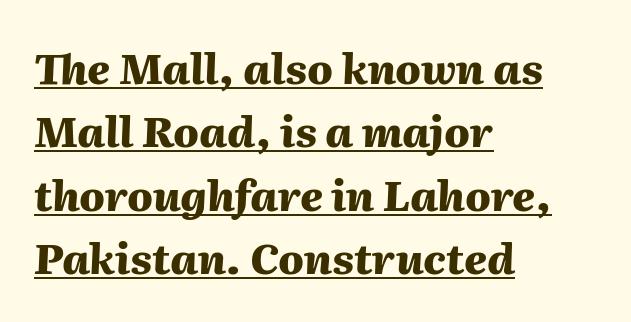
Q: Is the text bold? A: Yes.
Q: Is the text italic (slanted)? A: Yes, it leans right by about 2 degrees.
Q: Is the text underlined? A: Yes.
Q: How is the paragraph aligned? A: Left-aligned.
Q: Is the spacing between letters normal or unusually wide? A: Normal.
Q: Is the spacing between lines tight, normal or loose? A: Normal.
Q: Width (condensed, normal, or wide)? A: Normal.
Q: Stroke contrast? A: Medium.
Q: x-height? A: Medium.
Q: Monospaced? A: No.
